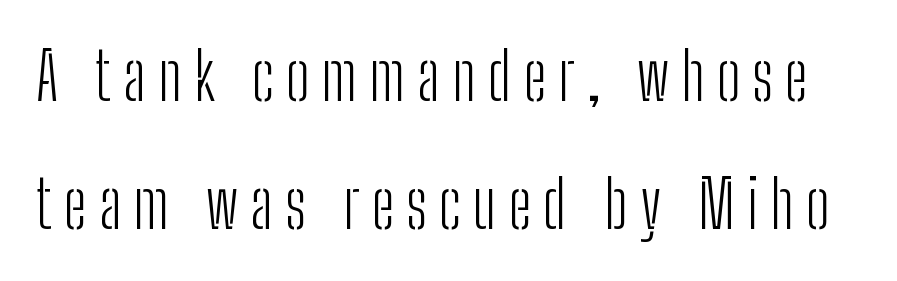
Grotesque or geometric, the face here clearly has no serifs. The type sits square on the baseline with zero lean. A typesetter would call this leading open, well beyond the default. No word sits above an underline.
